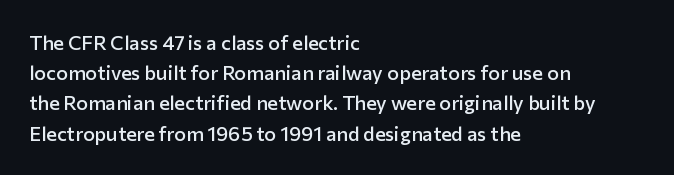
Plain, unruled lines of type. Tracking here is standard; glyphs follow each other at the usual distance. Is the type bold? Partly — it's a semibold, heavier than regular but not fully bold. This sample uses an upright cut, with every glyph sitting square on the baseline. The line-height multiplier appears to be the usual default.
